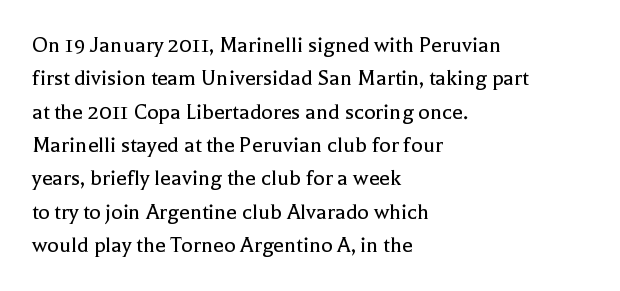
{"italic": "no", "bold": "no", "underline": "no", "align": "left", "line_spacing": "normal", "line_spacing_ratio": 1.39, "letter_spacing": "normal", "letter_spacing_em": 0.0, "glyph_px": 24}
